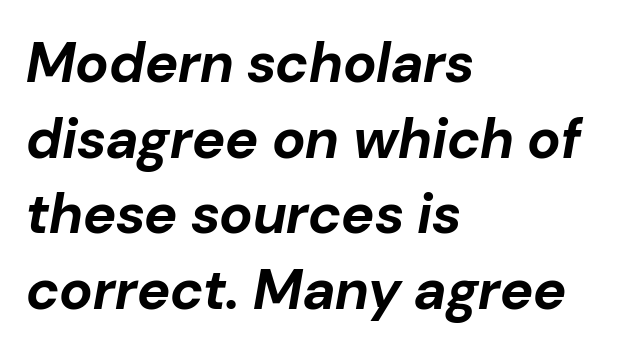
The image shows 56 px bold type, italic (leaning right); set left-aligned, normal line spacing (1.35x), normal letter spacing, not underlined; low stroke contrast and a medium x-height.
